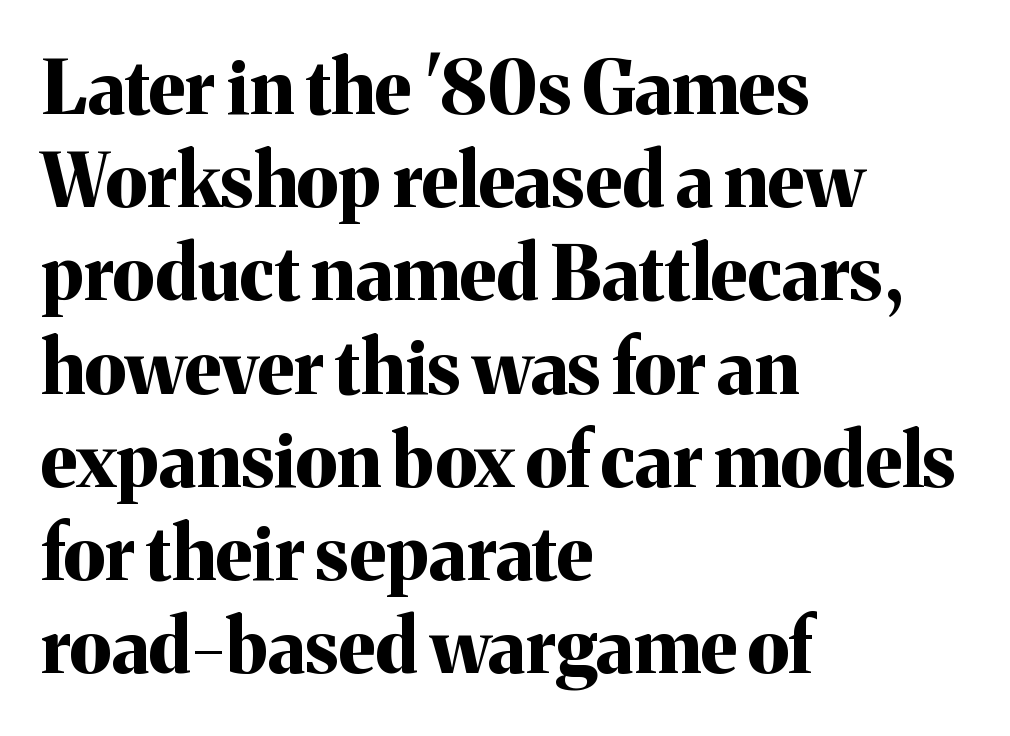
Each new line begins a customary step beneath the previous one. The font family rendered here belongs to the serif group. No italicization has been applied; the sample stays upright. The text block is weighted toward the left margin, trailing off unevenly rightward. What weight is shown? A full bold with thick strokes.
